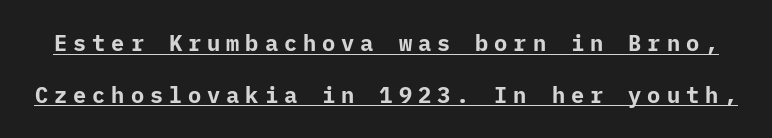
The image shows 22 px bold type, upright; set loose line spacing (2.35x), unusually wide letter spacing (+0.27 em), underlined.
